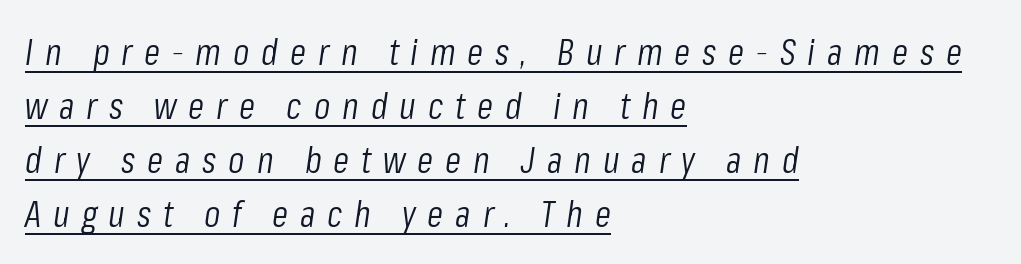
The image shows 37 px light, condensed type, italic (leaning right); set left-aligned, normal line spacing (1.46x), unusually wide letter spacing (+0.32 em), underlined; low stroke contrast and a medium x-height.
